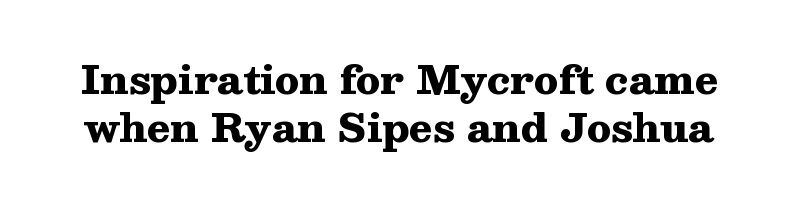
{"serif": "yes", "italic": "no", "bold": "yes", "weight": "heavy", "width": "wide", "stroke_contrast": "medium", "x_height": "medium", "monospaced": "no", "underline": "no", "line_spacing_ratio": 1.23, "letter_spacing": "normal", "letter_spacing_em": 0.0, "glyph_px": 39}
